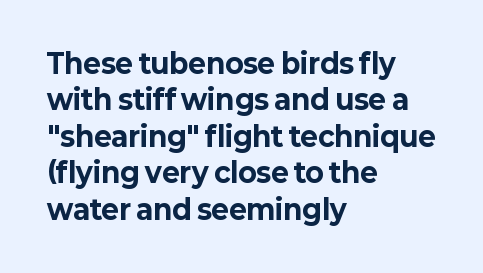
The image shows 27 px bold type, upright; set left-aligned, normal line spacing (1.35x), normal letter spacing, not underlined.
